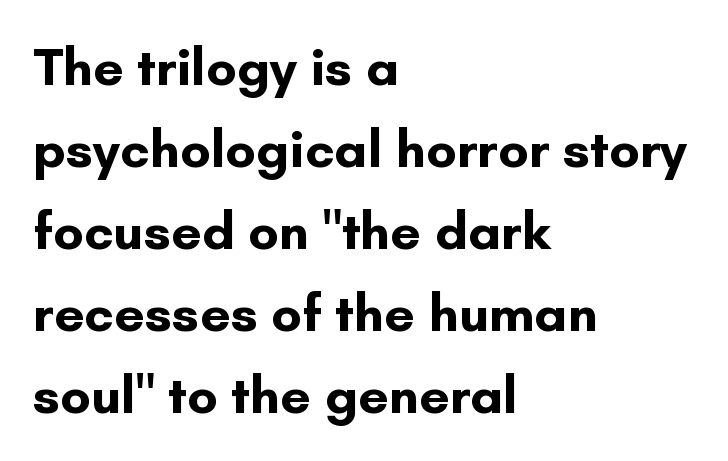
The image shows 54 px bold sans-serif type, upright; set left-aligned, normal line spacing (1.52x), normal letter spacing, not underlined; low stroke contrast and a small x-height.
